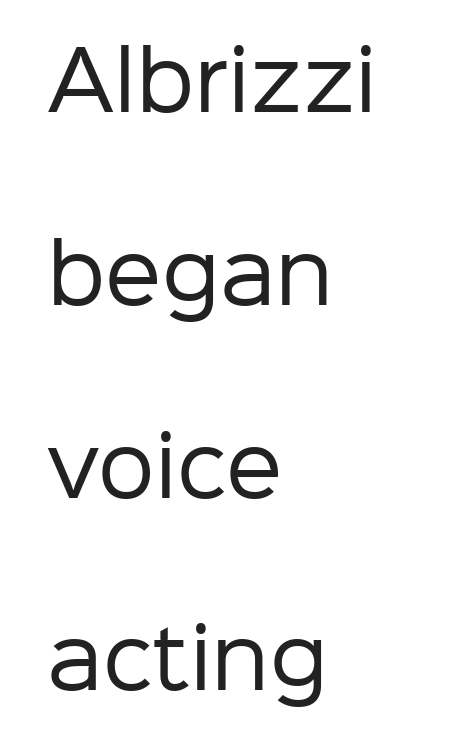
The image shows 80 px regular-weight sans-serif type, upright; set left-aligned, loose line spacing (2.41x), normal letter spacing, not underlined; low stroke contrast and a medium x-height.
